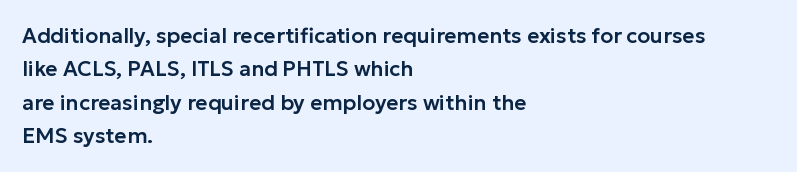
Nobody drew a line under any word here. A student would call this left alignment; a typographer would say flush left, rag right. Rendered with straight, roman letterforms. In terms of leading, this rendering sits right in the middle. Characters follow at the spacing the type designer built in.
